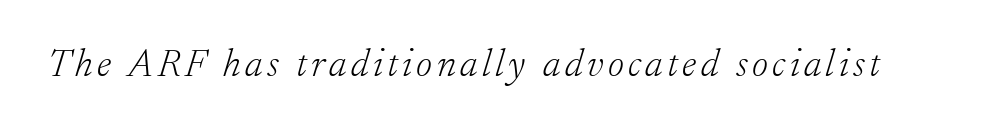
The image shows 39 px light serif type, italic (leaning right); set not underlined; low stroke contrast and a small x-height.
